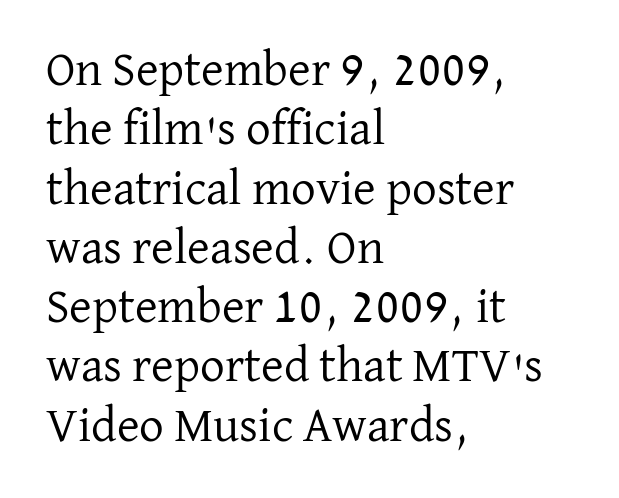
{"serif": "yes", "italic": "no", "bold": "no", "weight": "regular", "width": "normal", "stroke_contrast": "low", "x_height": "medium", "monospaced": "no", "underline": "no", "align": "left", "line_spacing_ratio": 1.21, "letter_spacing": "normal", "letter_spacing_em": 0.0, "glyph_px": 49}
